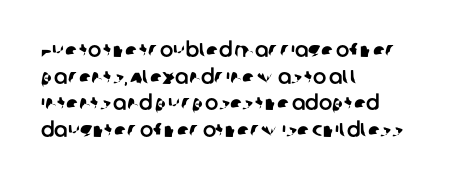
{"underline": "no", "align": "left", "line_spacing": "normal", "line_spacing_ratio": 1.33, "letter_spacing": "normal", "letter_spacing_em": 0.0, "glyph_px": 20}
